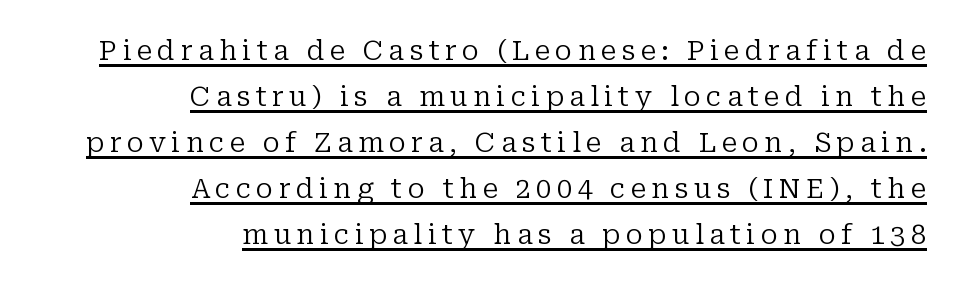
The image shows 27 px text type, upright; set right-aligned, normal line spacing (1.7x), unusually wide letter spacing (+0.2 em), underlined.
